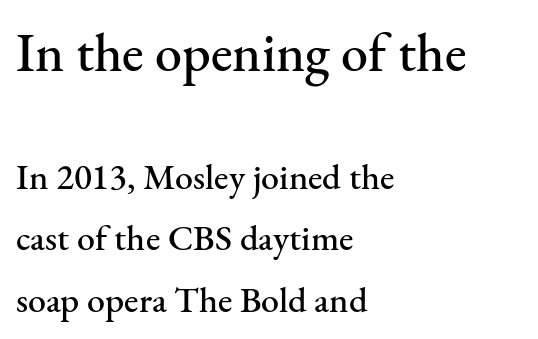
The image shows 54 px serif type, upright; set left-aligned, line spacing 1.71x, normal letter spacing, not underlined; the first (top) block is 1.5x larger; medium stroke contrast and a small x-height.
